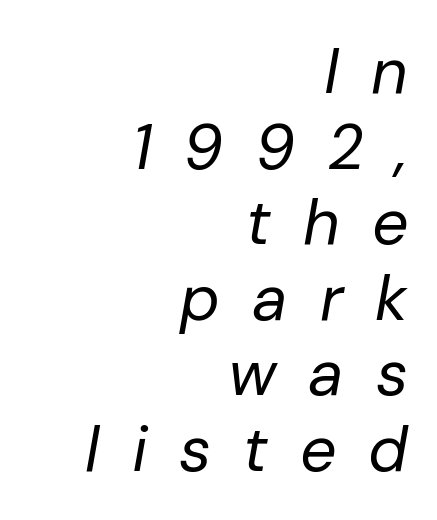
The image shows 64 px regular-weight type, italic (leaning right); set right-aligned, line spacing 1.18x, unusually wide letter spacing (+0.5 em), not underlined; low stroke contrast and a medium x-height.
